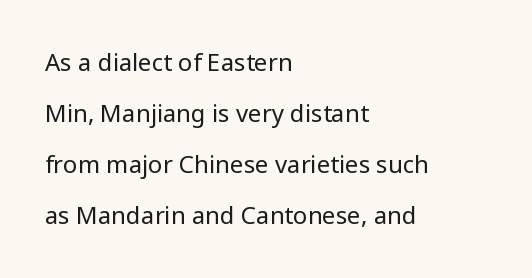
{"italic": "no", "bold": "no", "underline": "no", "align": "left", "line_spacing": "loose", "line_spacing_ratio": 2.13, "letter_spacing": "normal", "letter_spacing_em": 0.0, "glyph_px": 24}
